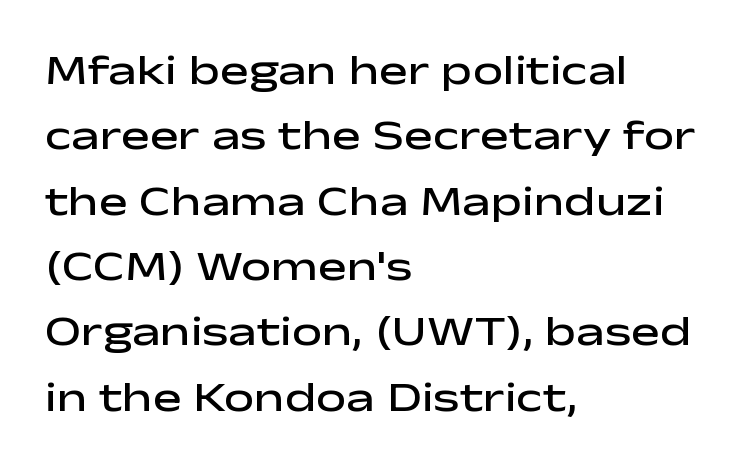
The image shows 43 px semibold, wide sans-serif type, upright; set left-aligned, normal line spacing (1.52x), normal letter spacing, not underlined; low stroke contrast and a medium x-height.
